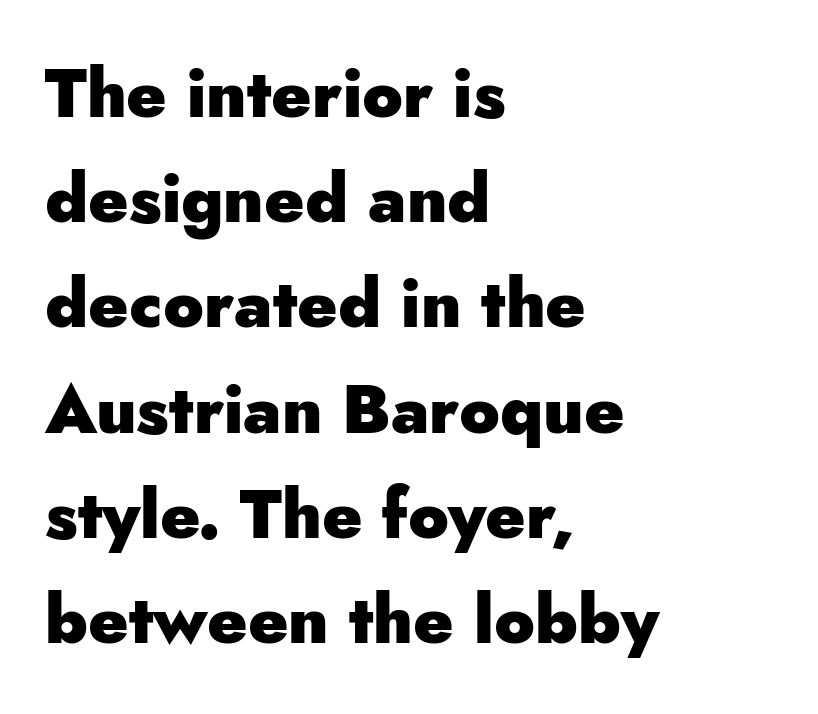
{"serif": "no", "italic": "no", "bold": "yes", "weight": "heavy", "width": "normal", "stroke_contrast": "low", "x_height": "small", "monospaced": "no", "underline": "no", "align": "left", "line_spacing": "normal", "line_spacing_ratio": 1.57, "letter_spacing": "normal", "letter_spacing_em": 0.0, "glyph_px": 67}
